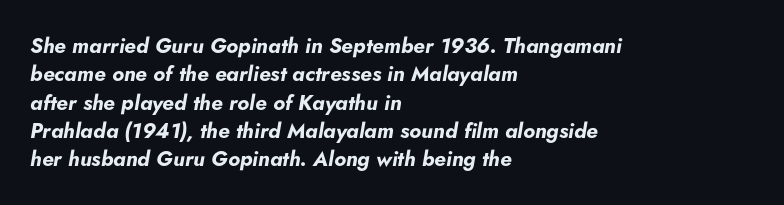
The image shows 21 px bold type, italic (leaning right); set left-aligned, normal line spacing (1.35x), normal letter spacing, not underlined.
